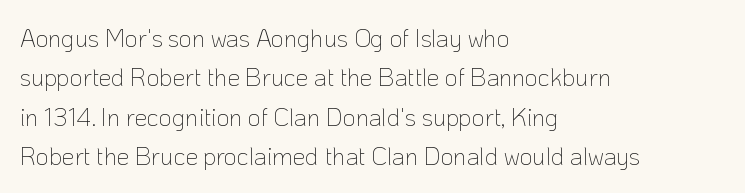
This block has exactly the height ordinary leading produces. Heft: none added — not bold. The face used here is rendered with its standard letterfit. Horizontally, the lines are justified to the leading edge only.
